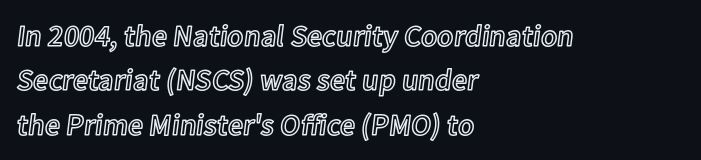
{"width": "normal", "x_height": "medium", "monospaced": "no", "underline": "no", "align": "left", "line_spacing": "normal", "line_spacing_ratio": 1.48, "letter_spacing": "normal", "letter_spacing_em": 0.0, "glyph_px": 30}
